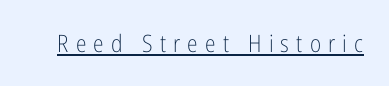
The image shows 24 px text type, upright; set unusually wide letter spacing (+0.3 em), underlined.
